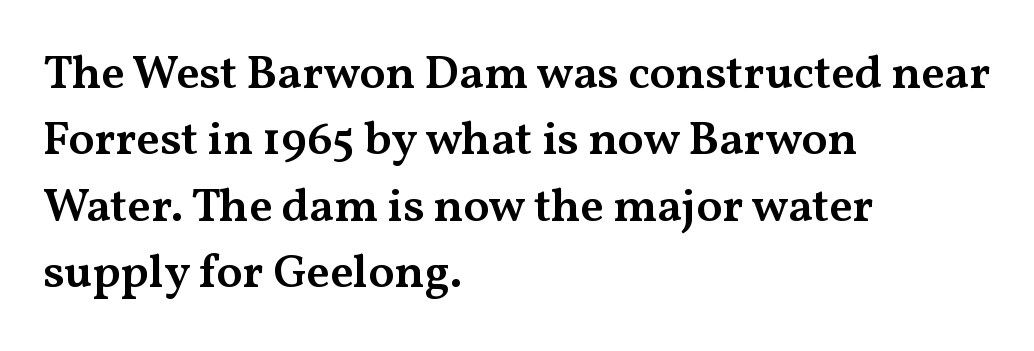
{"serif": "yes", "italic": "no", "bold": "semi", "weight": "semibold", "width": "wide", "stroke_contrast": "medium", "x_height": "medium", "monospaced": "no", "underline": "no", "align": "left", "line_spacing": "normal", "line_spacing_ratio": 1.41, "letter_spacing": "normal", "letter_spacing_em": 0.0, "glyph_px": 47}
